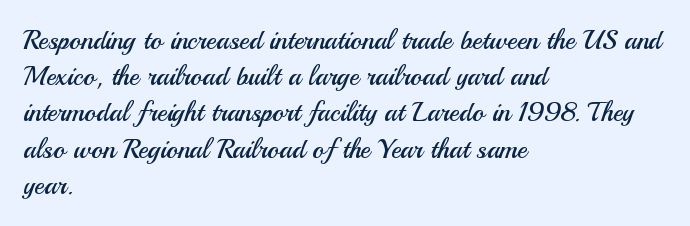
Q: Is the text bold? A: No.
Q: Is the text italic (slanted)? A: Yes.
Q: Is the text underlined? A: No.
Q: How is the paragraph aligned? A: Left-aligned.
Q: Is the spacing between letters normal or unusually wide? A: Normal.
Q: Is the spacing between lines tight, normal or loose? A: Normal.
